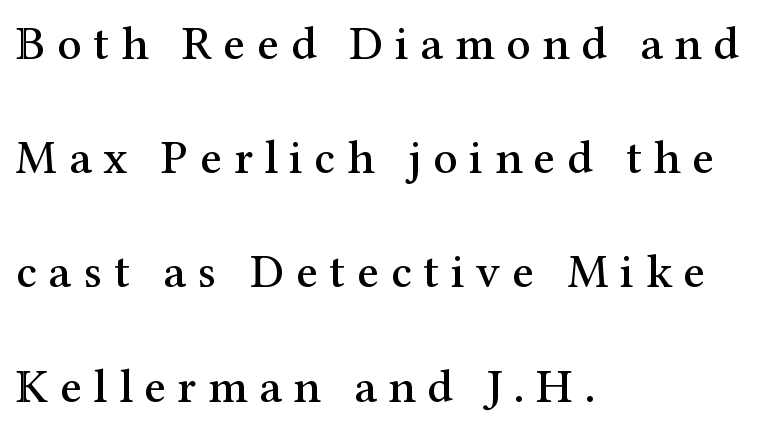
{"serif": "yes", "italic": "no", "width": "normal", "stroke_contrast": "medium", "x_height": "medium", "monospaced": "no", "underline": "no", "align": "left", "line_spacing": "loose", "line_spacing_ratio": 2.38, "letter_spacing": "wide", "letter_spacing_em": 0.24, "glyph_px": 48}
